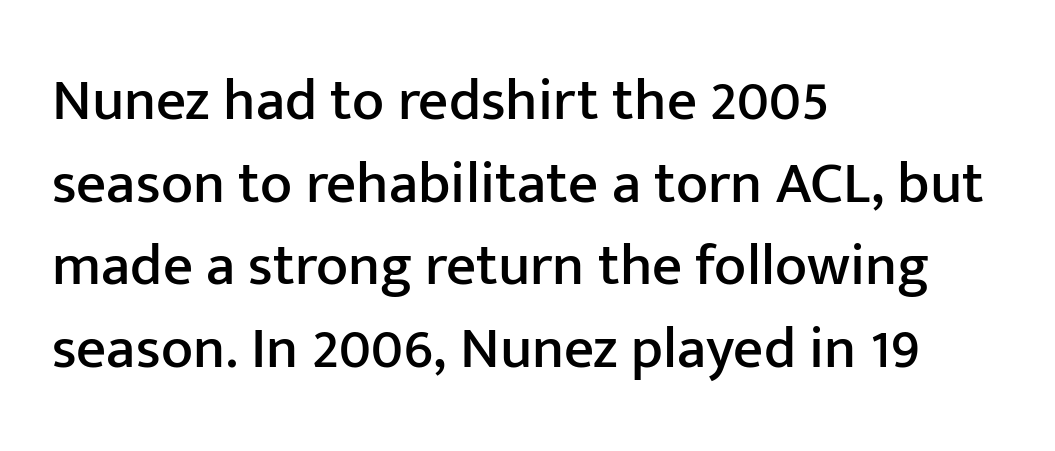
{"serif": "no", "italic": "no", "width": "normal", "stroke_contrast": "low", "x_height": "medium", "monospaced": "no", "underline": "no", "align": "left", "line_spacing": "normal", "line_spacing_ratio": 1.4, "letter_spacing": "normal", "letter_spacing_em": 0.0, "glyph_px": 59}
